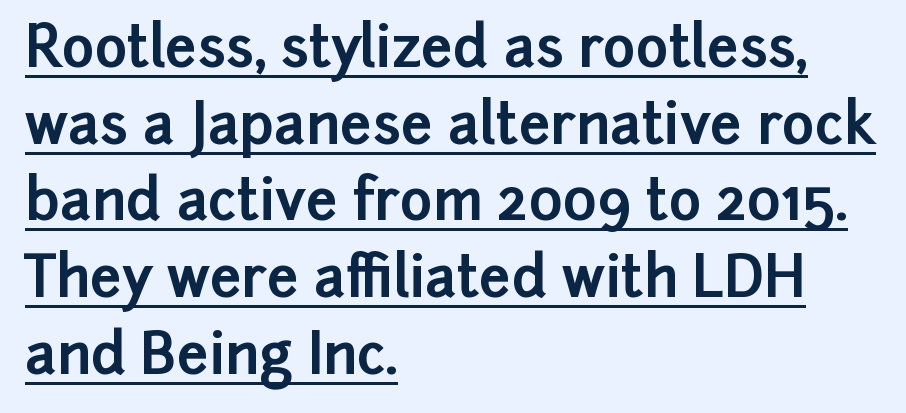
Compared with a centered layout, this one pins lines to the left instead. In terms of posture, this sample is upright. Glyph-to-glyph distance matches everyday printed text. Does a line run under the words? Yes, clearly. One glance says typical: line gaps are just what's usual.
